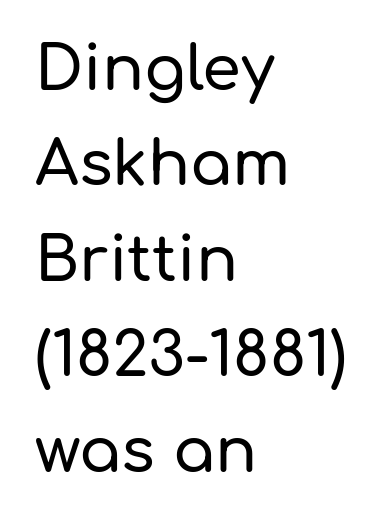
The image shows 62 px sans-serif type, upright; set left-aligned, normal line spacing (1.54x), normal letter spacing, not underlined; low stroke contrast and a medium x-height.
